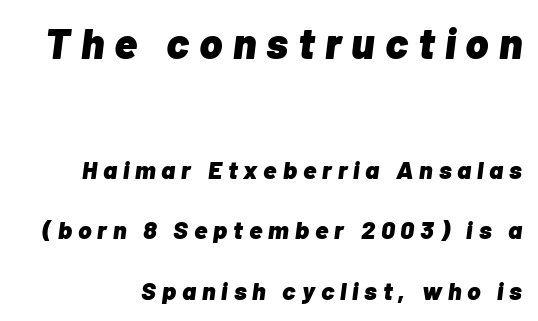
Q: Is the text bold? A: Yes.
Q: Is the text italic (slanted)? A: Yes, it leans right by about 7 degrees.
Q: Is the text underlined? A: No.
Q: Is the spacing between letters normal or unusually wide? A: Unusually wide.
Q: Is the spacing between lines tight, normal or loose? A: Loose.
Q: Which block of text is set in a larger size, the first (top) or the second (bottom)? A: The first (top) one.
Q: Width (condensed, normal, or wide)? A: Normal.
Q: Stroke contrast? A: Low.
Q: x-height? A: Medium.
Q: Monospaced? A: No.
